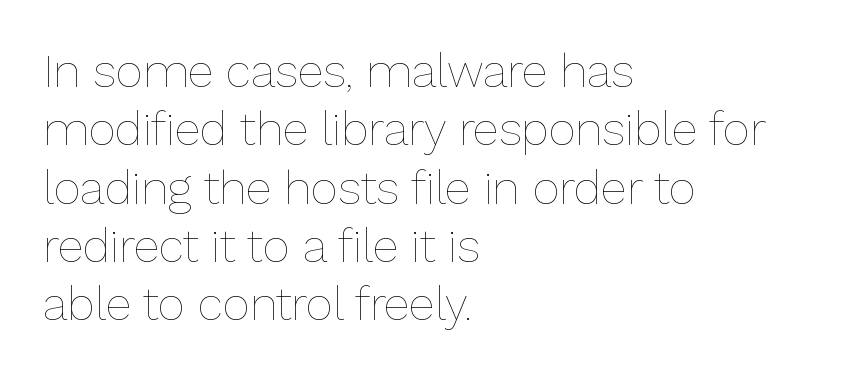
Q: Is the text bold? A: No.
Q: Is the text italic (slanted)? A: No, it is upright.
Q: Is the text underlined? A: No.
Q: How is the paragraph aligned? A: Left-aligned.
Q: Is the spacing between letters normal or unusually wide? A: Normal.
Q: Width (condensed, normal, or wide)? A: Normal.
Q: Stroke contrast? A: Low.
Q: x-height? A: Medium.
Q: Monospaced? A: No.
